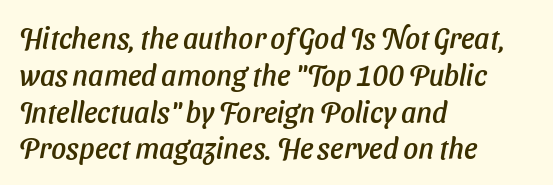
{"width": "normal", "stroke_contrast": "low", "x_height": "medium", "monospaced": "no", "underline": "no", "align": "left", "line_spacing": "normal", "line_spacing_ratio": 1.27, "letter_spacing": "normal", "letter_spacing_em": 0.0, "glyph_px": 29}
